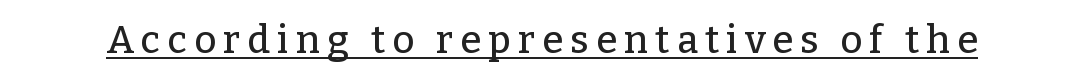
Rendered with straight, roman letterforms. Each letter keeps its own natural width here, so spacing adapts to shape. The font family rendered here belongs to the serif group. Descenders here cross a horizontal rule under the line.
